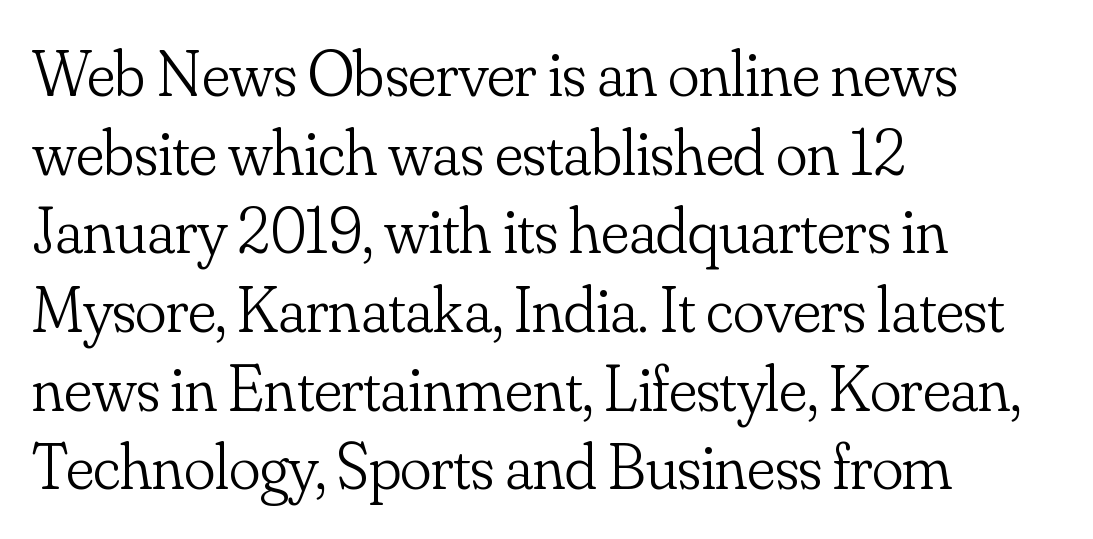
{"serif": "yes", "italic": "no", "bold": "no", "weight": "light", "width": "normal", "stroke_contrast": "low", "x_height": "small", "monospaced": "no", "underline": "no", "align": "left", "line_spacing_ratio": 1.21, "letter_spacing": "normal", "letter_spacing_em": 0.0, "glyph_px": 65}
